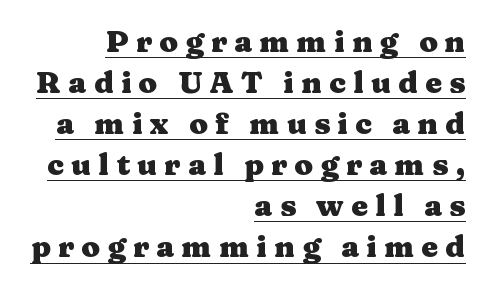
If you measured baseline to baseline, you'd find a middling distance. The tracking reads as deliberately expanded to a designer's eye. Strokes here are thick enough to call this a true bold. Letterform terminals end in serifs throughout the passage. Typeset ragged left — the right edge is the straight one.
